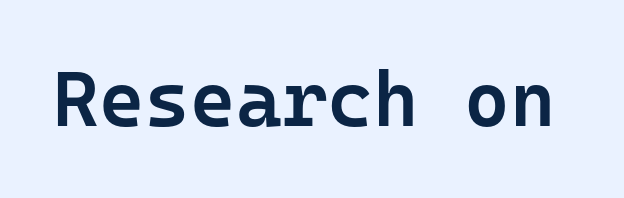
{"serif": "no", "italic": "no", "bold": "semi", "weight": "semibold", "width": "normal", "stroke_contrast": "low", "x_height": "medium", "monospaced": "yes", "underline": "no", "letter_spacing": "normal", "letter_spacing_em": 0.0, "glyph_px": 78}
